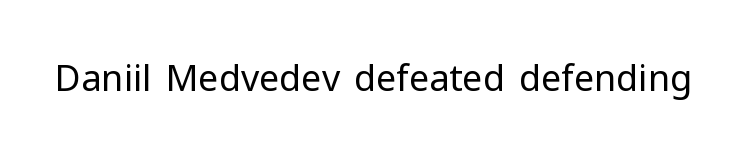
Is this a fixed-width face? No — the glyphs have proportional, varying widths. Vertical strokes here are truly vertical. Glance below the letters and you will spot only blank space. The face used here is a sans, in the tradition of grotesques and geometrics. The face looks like a standard text weight, possibly lighter. Short note: letters normally spaced.
